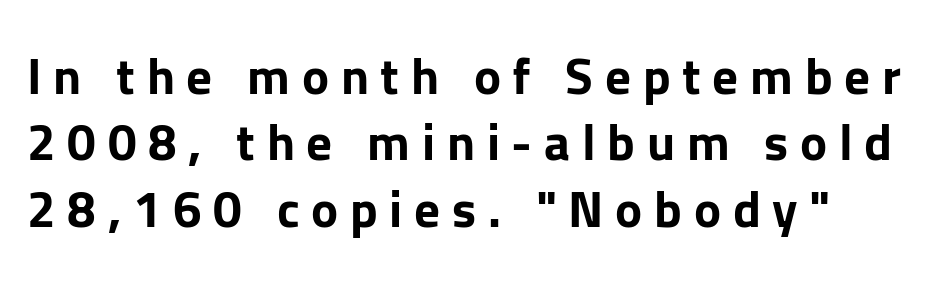
The passage shown is not underscored anywhere. Honestly, the row spacing looks completely unremarkable. The letterforms stand isolated, each surrounded by extra space. The characters look thick and weighty, a clear bold.
